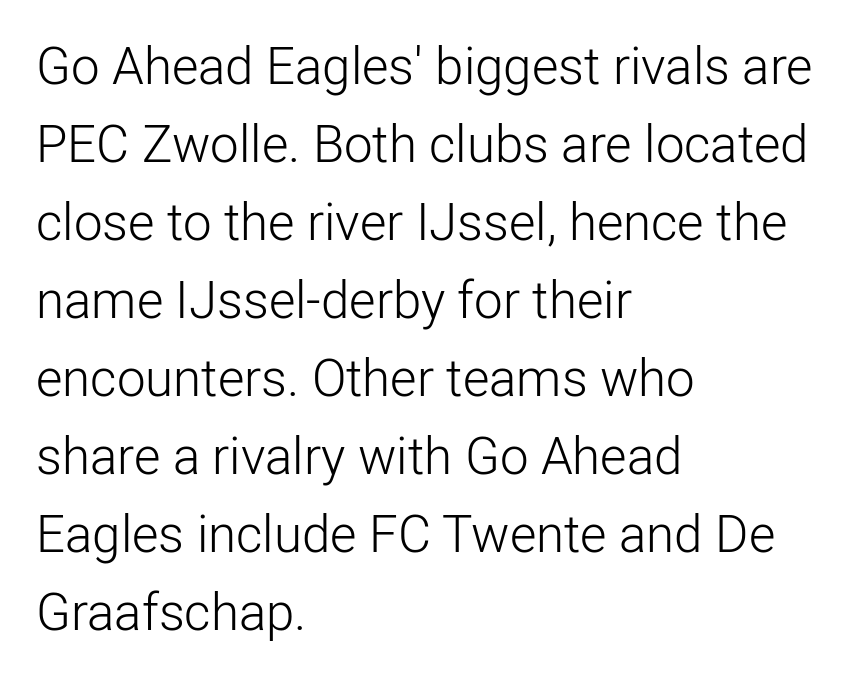
Q: Is the text bold? A: No.
Q: Is the text italic (slanted)? A: No, it is upright.
Q: Is the typeface a serif or a sans-serif typeface? A: Sans-serif.
Q: Is the text underlined? A: No.
Q: How is the paragraph aligned? A: Left-aligned.
Q: Is the spacing between letters normal or unusually wide? A: Normal.
Q: Is the spacing between lines tight, normal or loose? A: Normal.
Q: Width (condensed, normal, or wide)? A: Normal.
Q: Stroke contrast? A: Low.
Q: x-height? A: Medium.
Q: Monospaced? A: No.
